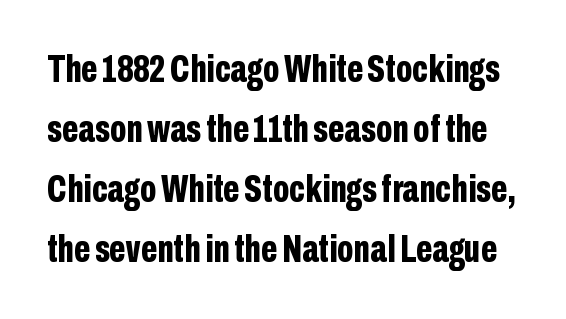
{"serif": "no", "italic": "no", "bold": "yes", "weight": "bold", "width": "condensed", "stroke_contrast": "low", "x_height": "medium", "monospaced": "no", "underline": "no", "line_spacing": "normal", "line_spacing_ratio": 1.54, "letter_spacing": "normal", "letter_spacing_em": 0.0, "glyph_px": 39}
